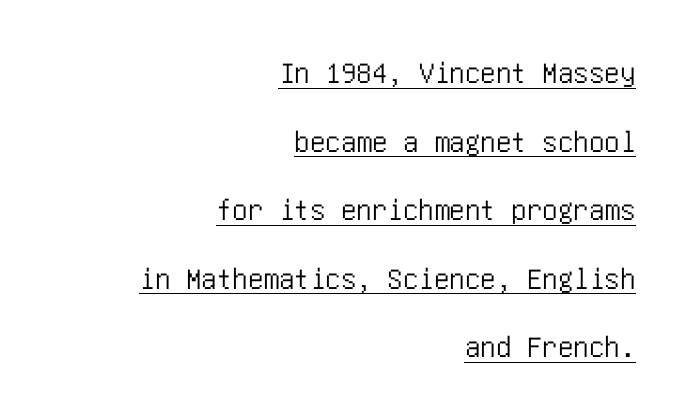
Q: Is the text italic (slanted)? A: No, it is upright.
Q: Is the typeface a serif or a sans-serif typeface? A: Sans-serif.
Q: Is the text underlined? A: Yes.
Q: How is the paragraph aligned? A: Right-aligned.
Q: Is the spacing between letters normal or unusually wide? A: Normal.
Q: Is the spacing between lines tight, normal or loose? A: Loose.
Q: Width (condensed, normal, or wide)? A: Condensed.
Q: Stroke contrast? A: Low.
Q: x-height? A: Large.
